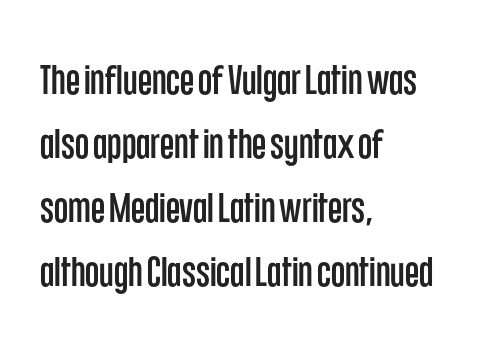
{"serif": "no", "italic": "no", "width": "condensed", "stroke_contrast": "low", "x_height": "large", "monospaced": "no", "underline": "no", "align": "left", "line_spacing": "normal", "line_spacing_ratio": 1.56, "letter_spacing": "normal", "letter_spacing_em": 0.0, "glyph_px": 41}
